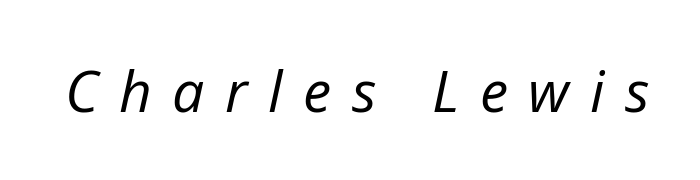
The tracking reads as deliberately expanded to a designer's eye. Tall strokes in this sample are angled rather than plumb. Compared with a typical body face, this is equally light or lighter still. No word sits above an underline.
